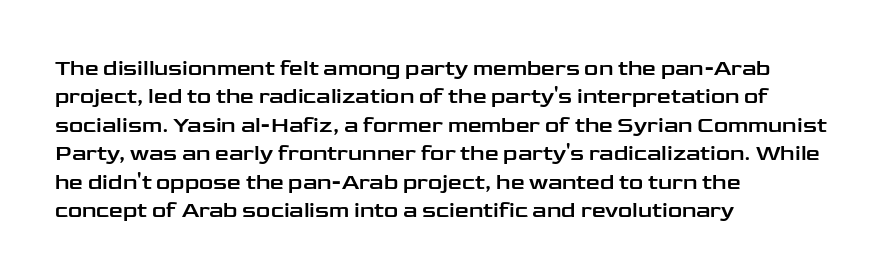
Q: Is the text italic (slanted)? A: No, it is upright.
Q: Is the text underlined? A: No.
Q: How is the paragraph aligned? A: Left-aligned.
Q: Is the spacing between letters normal or unusually wide? A: Normal.
Q: Is the spacing between lines tight, normal or loose? A: Normal.
